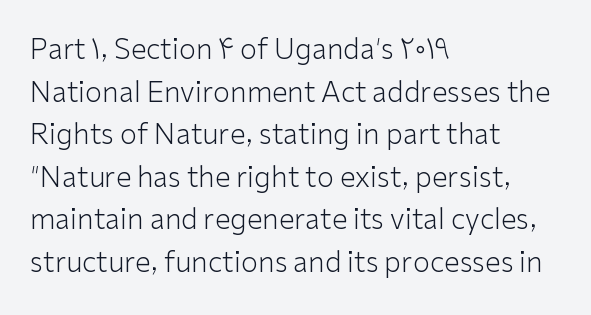
Q: Is the text bold? A: No.
Q: Is the text italic (slanted)? A: No, it is upright.
Q: Is the typeface a serif or a sans-serif typeface? A: Sans-serif.
Q: Is the text underlined? A: No.
Q: How is the paragraph aligned? A: Left-aligned.
Q: Is the spacing between letters normal or unusually wide? A: Normal.
Q: Is the spacing between lines tight, normal or loose? A: Normal.
Q: Width (condensed, normal, or wide)? A: Normal.
Q: Stroke contrast? A: Low.
Q: x-height? A: Medium.
Q: Monospaced? A: No.
